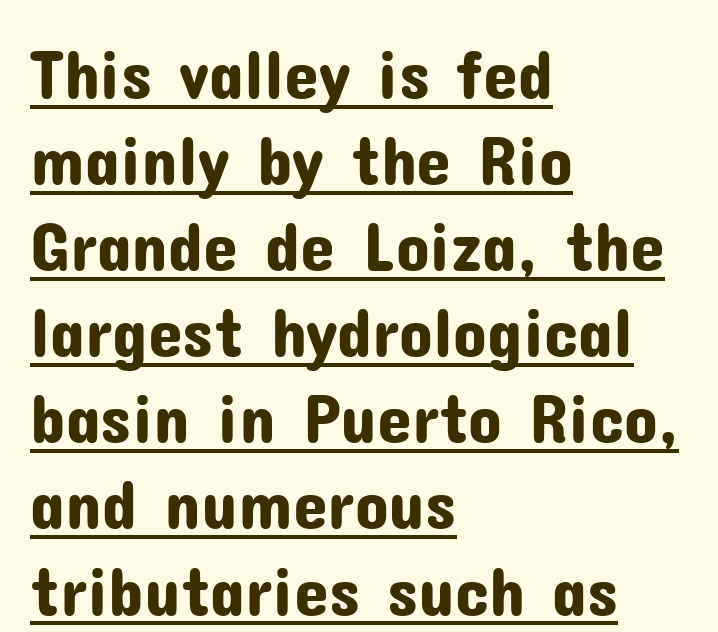
{"serif": "no", "italic": "no", "width": "normal", "stroke_contrast": "low", "x_height": "medium", "monospaced": "no", "underline": "yes", "align": "left", "line_spacing_ratio": 1.23, "letter_spacing": "normal", "letter_spacing_em": 0.0, "glyph_px": 70}
